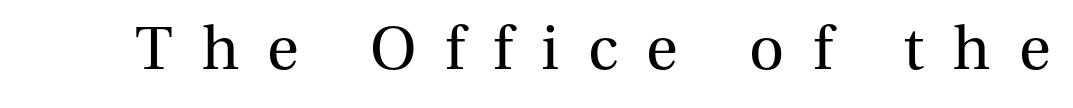
{"serif": "yes", "italic": "no", "bold": "no", "weight": "regular", "width": "normal", "stroke_contrast": "medium", "x_height": "medium", "monospaced": "no", "underline": "no", "letter_spacing": "wide", "letter_spacing_em": 0.47, "glyph_px": 61}
